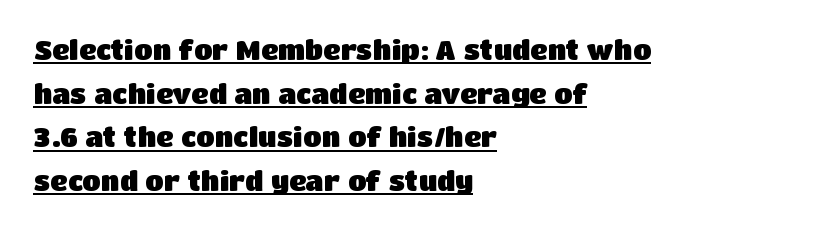
{"italic": "no", "bold": "yes", "underline": "yes", "align": "left", "line_spacing": "normal", "line_spacing_ratio": 1.62, "letter_spacing": "normal", "letter_spacing_em": 0.0, "glyph_px": 27}
